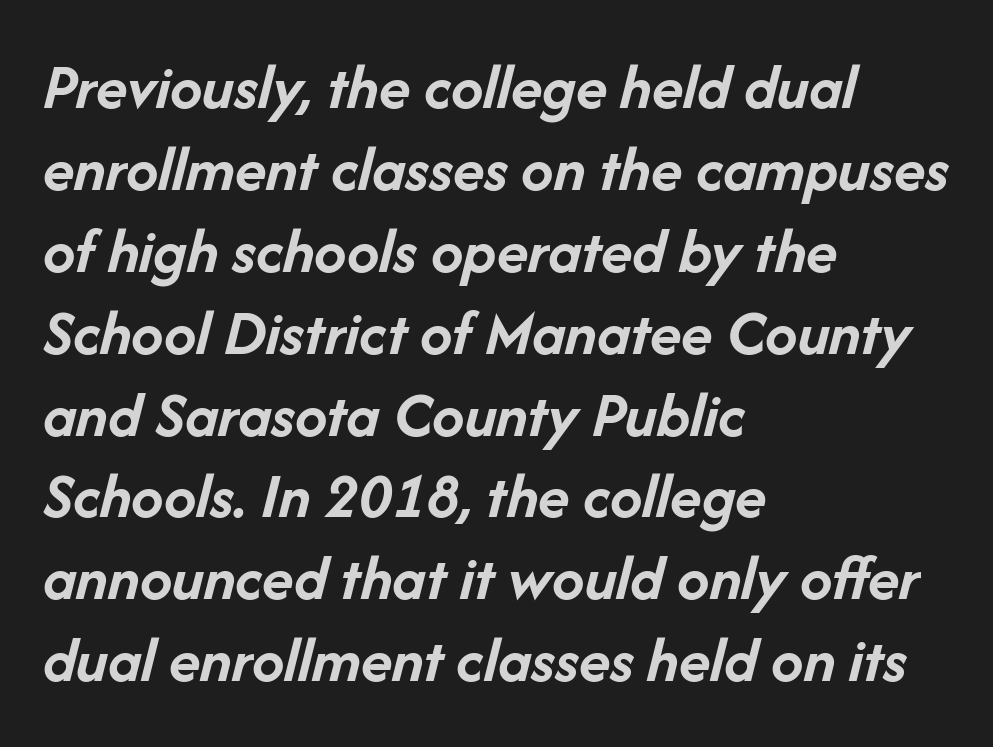
Baseline-to-baseline distance is the conventional proportion of letter height. Here the designer chose a conventional face with non-uniform glyph widths. Quick note: underline off. Designer's note — italics engaged.
